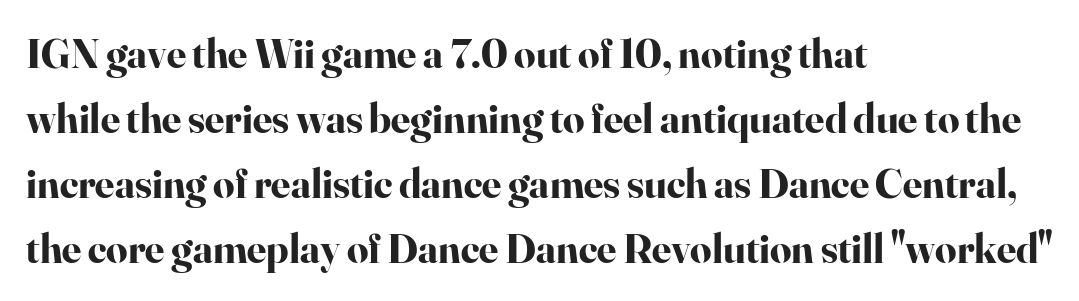
{"serif": "yes", "italic": "no", "bold": "yes", "weight": "bold", "width": "normal", "stroke_contrast": "high", "x_height": "small", "monospaced": "no", "underline": "no", "align": "left", "line_spacing": "normal", "line_spacing_ratio": 1.55, "letter_spacing": "normal", "letter_spacing_em": 0.0, "glyph_px": 42}
